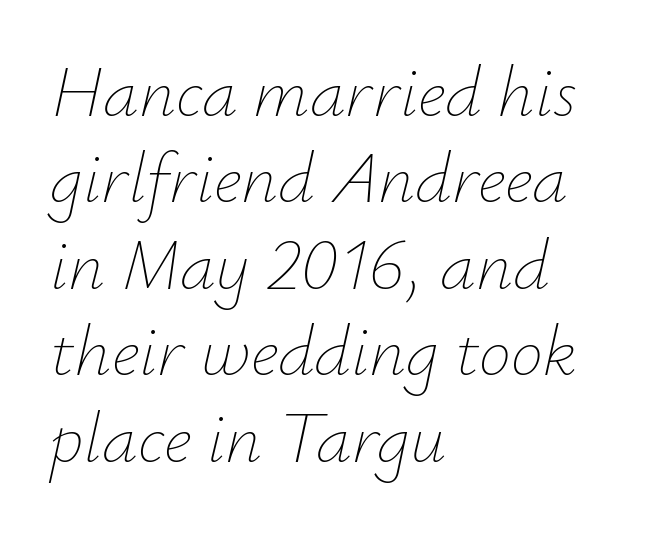
The image shows 72 px thin type, italic (leaning right); set left-aligned, line spacing 1.2x, normal letter spacing, not underlined; low stroke contrast and a small x-height.
